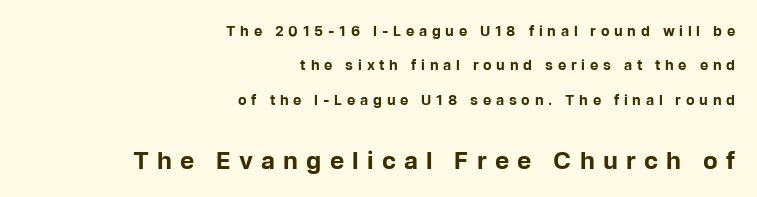
Caption: upper text group reduced, lower text group enlarged. Honestly, the rows look like they've been pulled way apart. A student would call this right alignment; a typographer would say flush right, rag left. As a designer I'd log this as weight 700, bold. Quick note: underline off. Quick note: not italic, upright.
